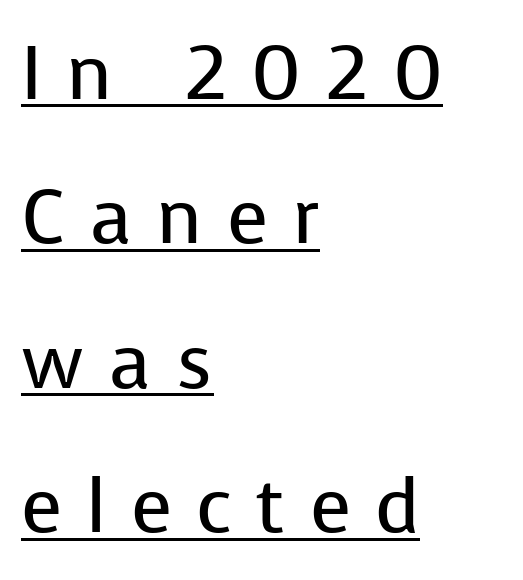
Q: Is the text bold? A: No.
Q: Is the text italic (slanted)? A: No, it is upright.
Q: Is the typeface a serif or a sans-serif typeface? A: Sans-serif.
Q: Is the text underlined? A: Yes.
Q: How is the paragraph aligned? A: Left-aligned.
Q: Is the spacing between letters normal or unusually wide? A: Unusually wide.
Q: Is the spacing between lines tight, normal or loose? A: Loose.
Q: Width (condensed, normal, or wide)? A: Normal.
Q: Stroke contrast? A: Low.
Q: x-height? A: Medium.
Q: Monospaced? A: No.
